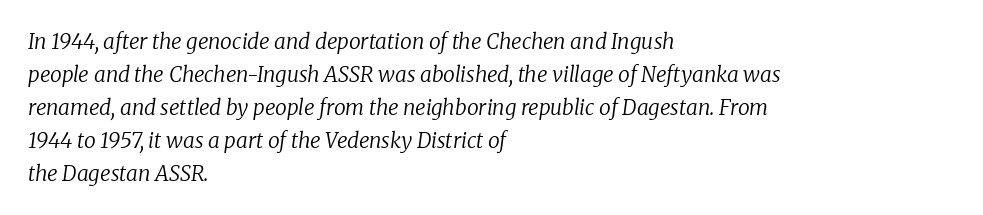
{"italic": "yes", "lean": "right", "slant_degrees": 8, "bold": "no", "underline": "no", "align": "left", "line_spacing": "normal", "line_spacing_ratio": 1.57, "letter_spacing": "normal", "letter_spacing_em": 0.0, "glyph_px": 21}
